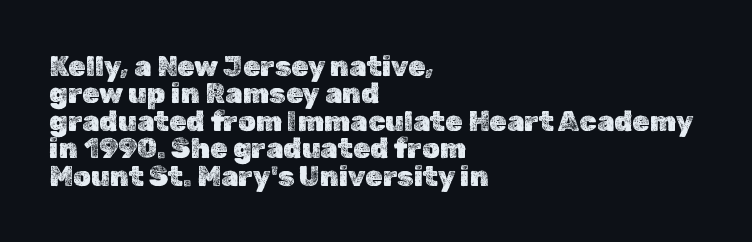
Q: Is the text italic (slanted)? A: No, it is upright.
Q: Is the text underlined? A: No.
Q: How is the paragraph aligned? A: Left-aligned.
Q: Is the spacing between letters normal or unusually wide? A: Normal.
Q: Is the spacing between lines tight, normal or loose? A: Tight.
Q: Width (condensed, normal, or wide)? A: Normal.
Q: x-height? A: Medium.
Q: Monospaced? A: No.
